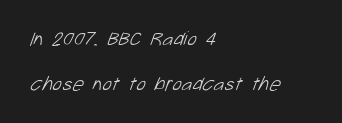
The image shows 20 px text type; set left-aligned, loose line spacing (2.24x), normal letter spacing, not underlined.
